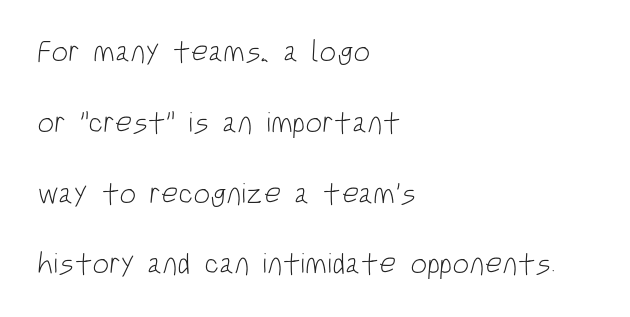
Q: Is the text bold? A: No.
Q: Is the typeface a serif or a sans-serif typeface? A: Sans-serif.
Q: Is the text underlined? A: No.
Q: How is the paragraph aligned? A: Left-aligned.
Q: Is the spacing between letters normal or unusually wide? A: Normal.
Q: Is the spacing between lines tight, normal or loose? A: Loose.
Q: Width (condensed, normal, or wide)? A: Condensed.
Q: Stroke contrast? A: Low.
Q: x-height? A: Large.
Q: Monospaced? A: No.
